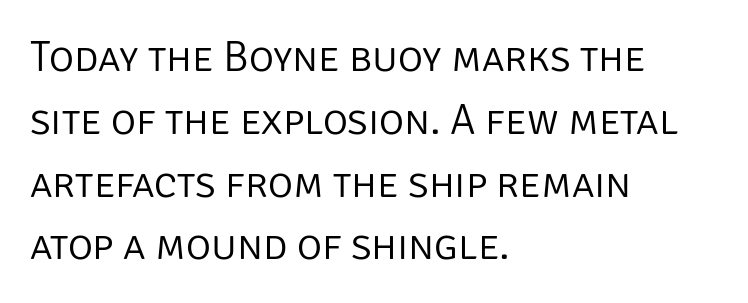
Q: Is the text bold? A: No.
Q: Is the text italic (slanted)? A: No, it is upright.
Q: Is the typeface a serif or a sans-serif typeface? A: Sans-serif.
Q: Is the text underlined? A: No.
Q: How is the paragraph aligned? A: Left-aligned.
Q: Is the spacing between letters normal or unusually wide? A: Normal.
Q: Is the spacing between lines tight, normal or loose? A: Normal.
Q: Width (condensed, normal, or wide)? A: Normal.
Q: Stroke contrast? A: Low.
Q: x-height? A: Large.
Q: Monospaced? A: No.
